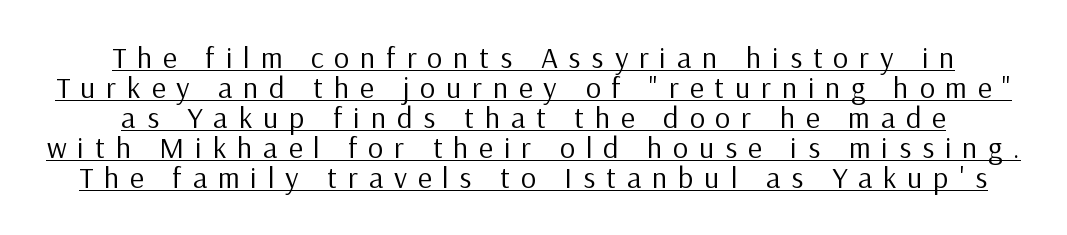
A continuous stroke trails under the words, as in a hyperlink. Honestly, the letter spacing is so wide it's the main thing you notice. No italicization has been applied; the sample stays upright. The rendering uses natural spacing where letterforms have individual widths. Cramped leading.
